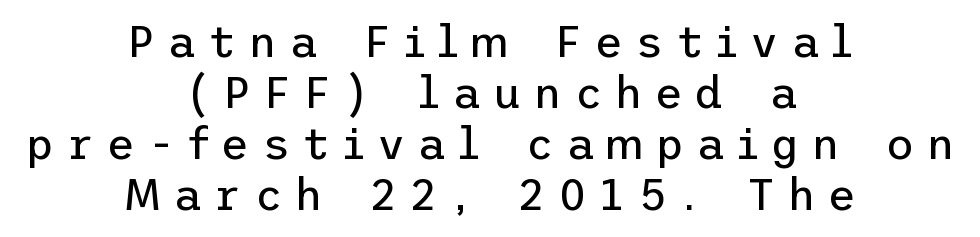
{"serif": "no", "italic": "no", "bold": "no", "weight": "regular", "width": "normal", "stroke_contrast": "low", "x_height": "medium", "underline": "no", "align": "center", "line_spacing_ratio": 1.16, "letter_spacing": "wide", "letter_spacing_em": 0.27, "glyph_px": 44}
